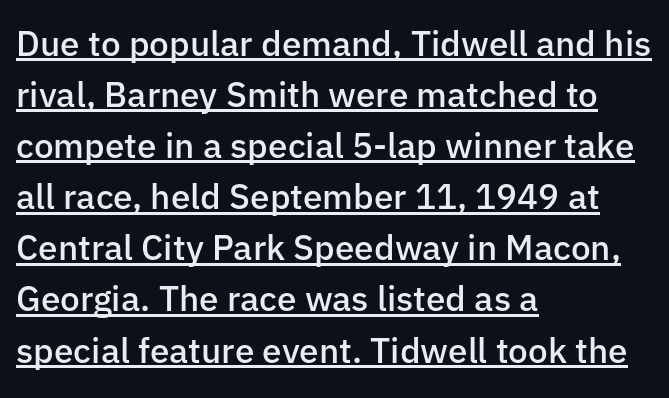
{"serif": "no", "italic": "no", "bold": "semi", "weight": "semibold", "width": "normal", "stroke_contrast": "low", "x_height": "medium", "monospaced": "no", "underline": "yes", "align": "left", "line_spacing": "normal", "line_spacing_ratio": 1.46, "letter_spacing": "normal", "letter_spacing_em": 0.0, "glyph_px": 35}
